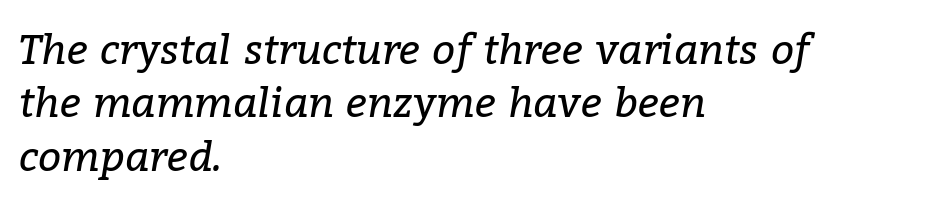
{"serif": "yes", "italic": "yes", "lean": "right", "slant_degrees": 9, "bold": "no", "weight": "regular", "width": "normal", "stroke_contrast": "low", "x_height": "medium", "monospaced": "no", "underline": "no", "align": "left", "line_spacing": "normal", "line_spacing_ratio": 1.3, "letter_spacing": "normal", "letter_spacing_em": 0.0, "glyph_px": 41}
